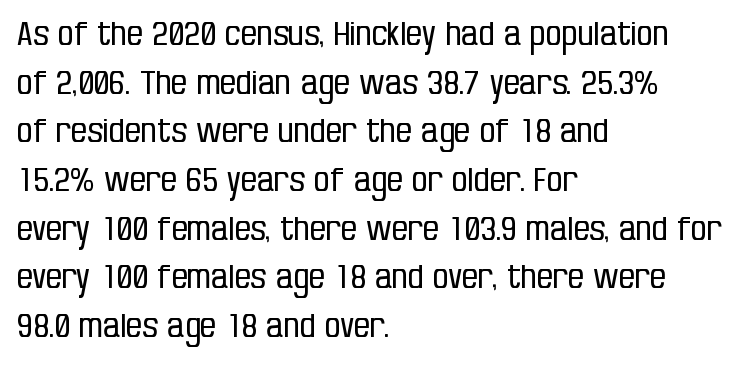
Students, observe: this is what conventionally led text looks like. Just letters on the line, the space beneath them empty. The typesetting does not lean heavy: it is not bold. In terms of letterspacing, this is plain default setting. A student would call this left alignment; a typographer would say flush left, rag right. You can tell from the bare stems that sans-serif type was used.
